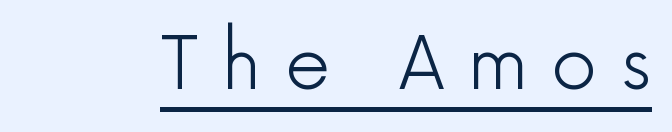
The image shows 73 px light sans-serif type, upright; set unusually wide letter spacing (+0.31 em), underlined; a medium x-height.
